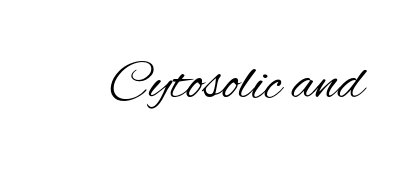
The image shows 56 px regular-weight, condensed sans-serif type; set normal letter spacing, not underlined; medium stroke contrast and a small x-height.
